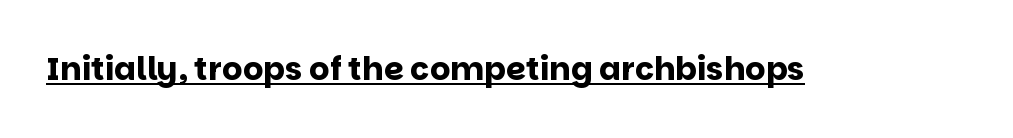
The image shows 32 px bold sans-serif type, upright; set normal letter spacing, underlined; low stroke contrast and a large x-height.
